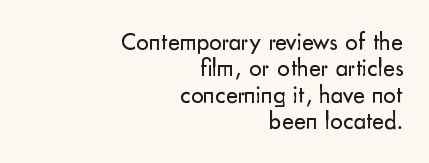
Q: Is the text bold? A: No.
Q: Is the text italic (slanted)? A: No, it is upright.
Q: Is the text underlined? A: No.
Q: How is the paragraph aligned? A: Right-aligned.
Q: Is the spacing between letters normal or unusually wide? A: Normal.
Q: Is the spacing between lines tight, normal or loose? A: Tight.
